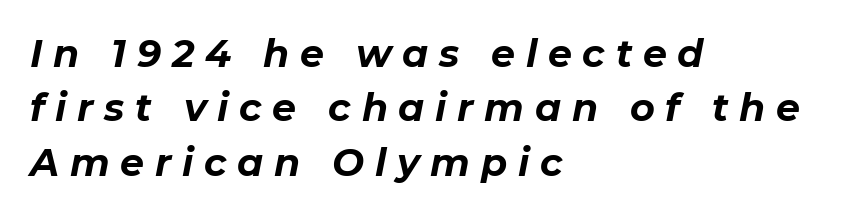
Q: Is the text bold? A: Yes.
Q: Is the text italic (slanted)? A: Yes, it leans right by about 11 degrees.
Q: Is the text underlined? A: No.
Q: How is the paragraph aligned? A: Left-aligned.
Q: Is the spacing between letters normal or unusually wide? A: Unusually wide.
Q: Is the spacing between lines tight, normal or loose? A: Normal.
Q: Width (condensed, normal, or wide)? A: Normal.
Q: Stroke contrast? A: Low.
Q: x-height? A: Medium.
Q: Monospaced? A: No.
